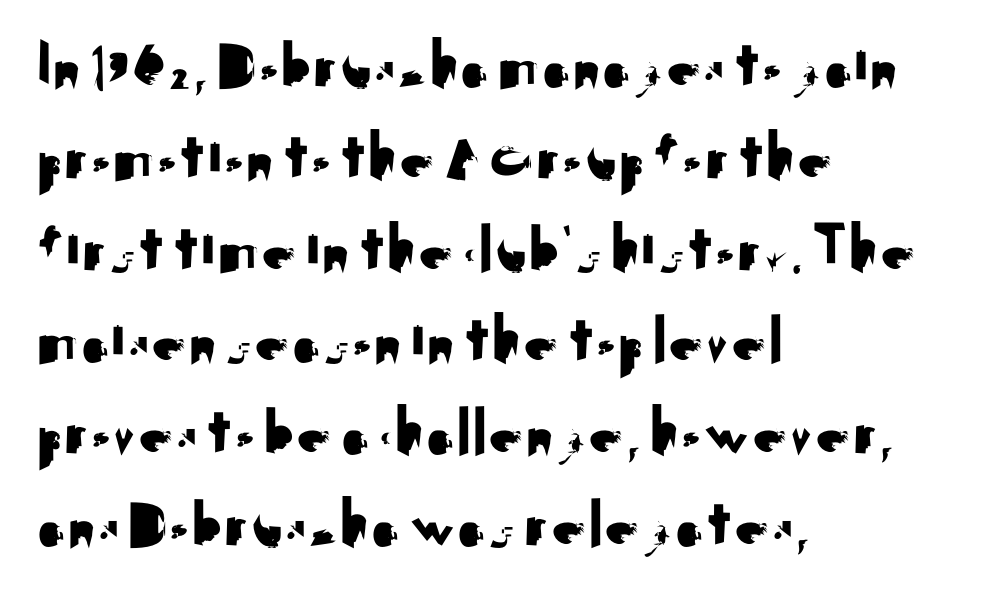
The type family on display is of the sans-serif kind. The line texture is even and compact thanks to regular tracking. Spacing verdict: proportional, widths tailored to each character. Caption: multi-line text, flush left, ragged right. The baseline area is clear. Vertical strokes here are truly vertical.
